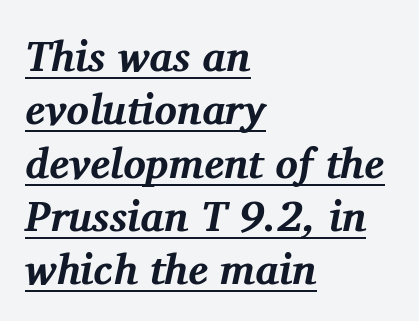
Strokes here are thick enough to call this a true bold. When letters slant like this, we call the style italic. This sample uses plain, unmodified letter spacing. The rows are spaced the way most documents space them. The rendered words wear a rule along their underside. Spacing verdict: proportional, widths tailored to each character.
